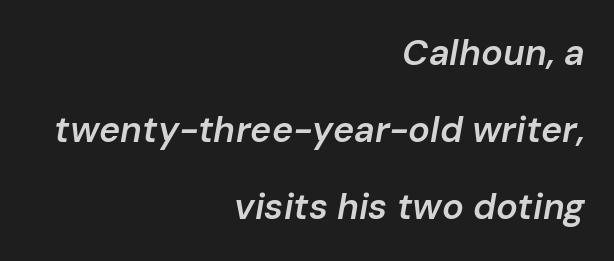
Q: Is the text bold? A: Semi-bold.
Q: Is the text italic (slanted)? A: Yes, it leans right by about 10 degrees.
Q: Is the text underlined? A: No.
Q: How is the paragraph aligned? A: Right-aligned.
Q: Is the spacing between letters normal or unusually wide? A: Normal.
Q: Is the spacing between lines tight, normal or loose? A: Loose.
Q: Width (condensed, normal, or wide)? A: Normal.
Q: Stroke contrast? A: Low.
Q: x-height? A: Medium.
Q: Monospaced? A: No.
